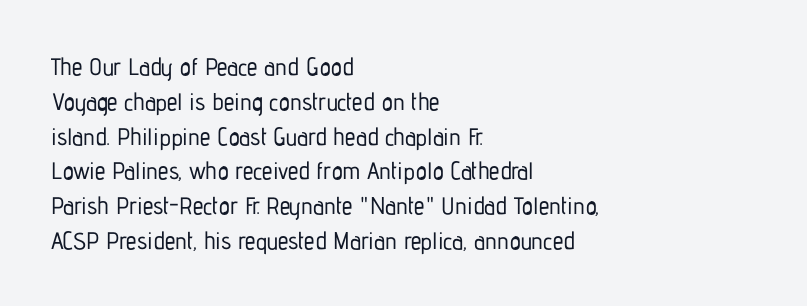
This sample keeps an unexceptional amount of space between lines. These lines keep a tight, regular rhythm from letter to letter. Every stem runs plumb, perpendicular to the baseline. Reading down the block, your eye returns to a fixed left position each line. The string is rendered with underlining switched off.
